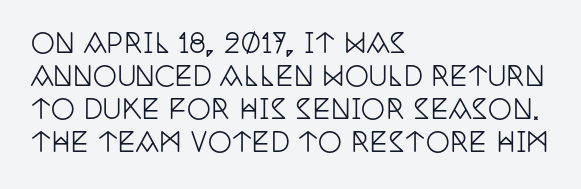
No extra tracking has been applied to these lines. Check the space under the baseline: it is left empty. The font's upright variant was chosen for this text. Casual observation: everything's shoved over to the left.
